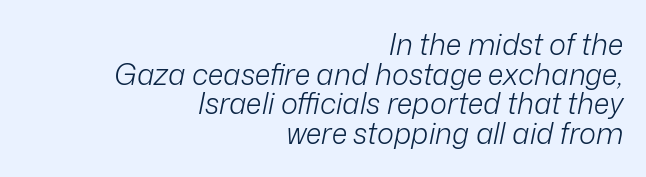
The tracking reads as untouched default to a designer's eye. If you measured baseline to baseline, you'd find a short distance. Alignment: flush right. Stroke mass is kept to a normal reading level or below. Only glyphs here, with clear space below each row.
